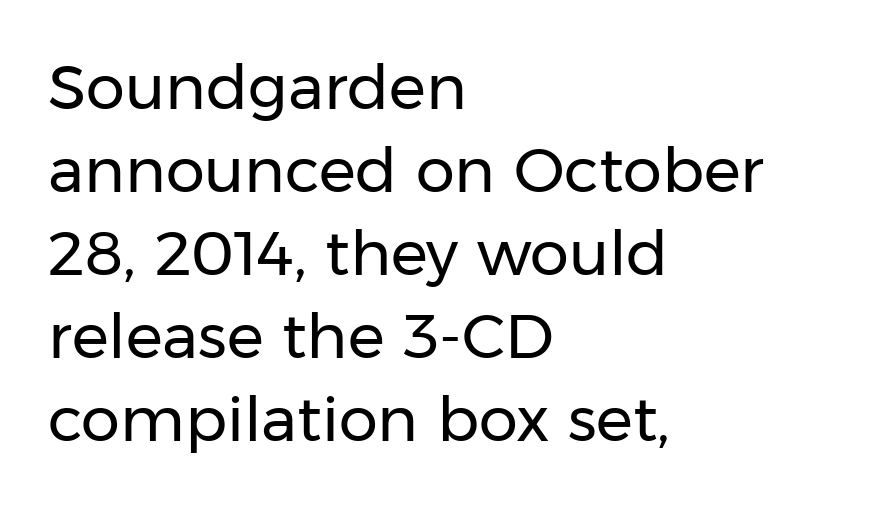
{"serif": "no", "italic": "no", "bold": "no", "weight": "regular", "width": "normal", "stroke_contrast": "low", "x_height": "medium", "monospaced": "no", "underline": "no", "align": "left", "line_spacing": "normal", "line_spacing_ratio": 1.34, "letter_spacing": "normal", "letter_spacing_em": 0.0, "glyph_px": 62}
